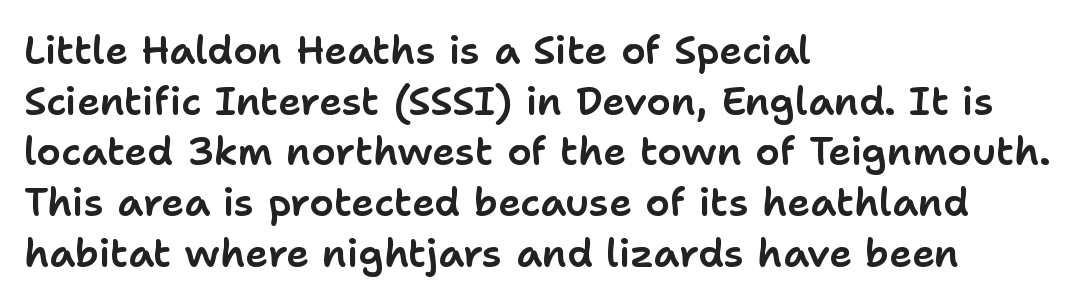
{"serif": "no", "italic": "no", "width": "normal", "stroke_contrast": "low", "x_height": "medium", "monospaced": "no", "underline": "no", "align": "left", "line_spacing": "normal", "line_spacing_ratio": 1.3, "letter_spacing": "normal", "letter_spacing_em": 0.0, "glyph_px": 39}
